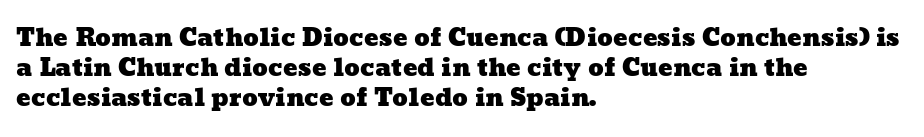
Regular leading. Leftover space on each line is placed entirely after the last word. The strip under each line holds only bare page. How are the letters spaced? Ordinarily, with no added tracking.
